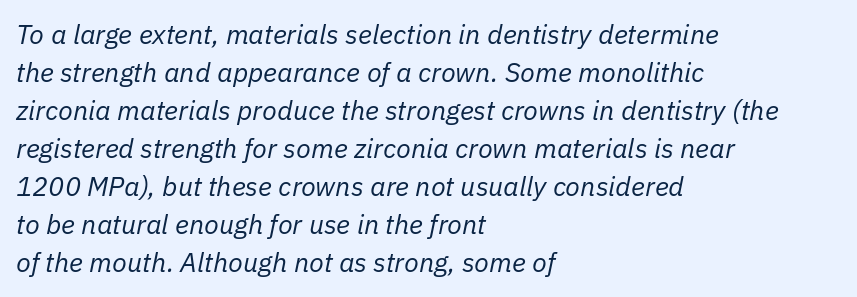
Q: Is the text bold? A: No.
Q: Is the text italic (slanted)? A: Yes, it leans right by about 11 degrees.
Q: Is the text underlined? A: No.
Q: How is the paragraph aligned? A: Left-aligned.
Q: Is the spacing between letters normal or unusually wide? A: Normal.
Q: Is the spacing between lines tight, normal or loose? A: Normal.
